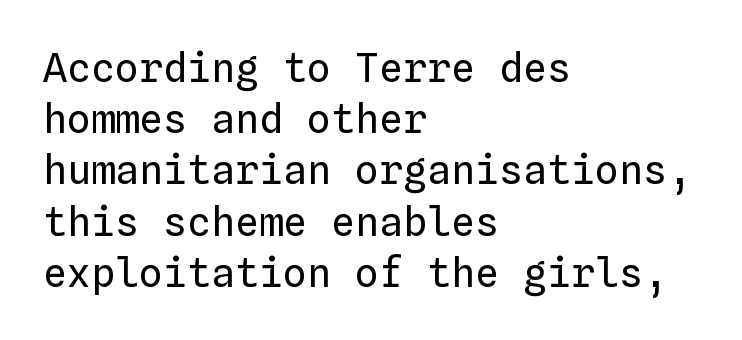
{"italic": "no", "bold": "no", "weight": "regular", "width": "normal", "stroke_contrast": "low", "x_height": "medium", "monospaced": "yes", "underline": "no", "align": "left", "line_spacing": "normal", "line_spacing_ratio": 1.28, "letter_spacing": "normal", "letter_spacing_em": 0.0, "glyph_px": 40}
